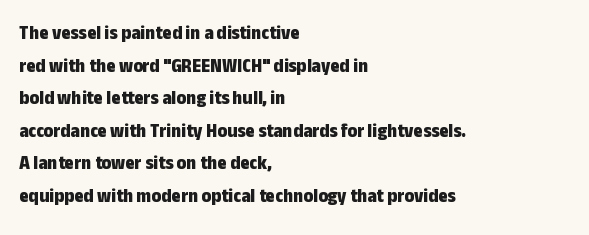
Q: Is the text bold? A: Yes.
Q: Is the text italic (slanted)? A: No, it is upright.
Q: Is the text underlined? A: No.
Q: How is the paragraph aligned? A: Left-aligned.
Q: Is the spacing between letters normal or unusually wide? A: Normal.
Q: Is the spacing between lines tight, normal or loose? A: Normal.
